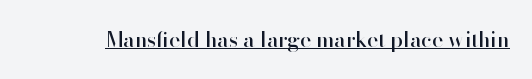
The image shows 21 px text type, upright; set normal letter spacing, underlined.
